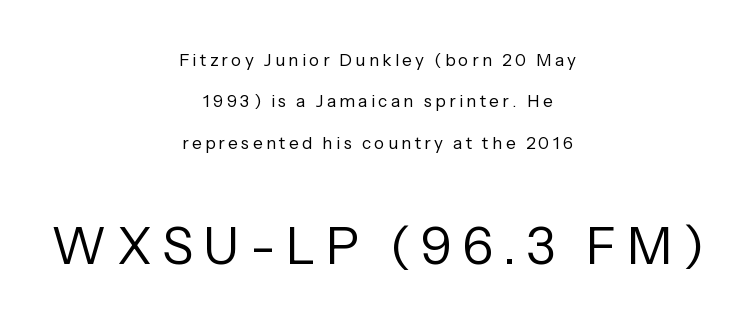
{"serif": "no", "italic": "no", "bold": "no", "weight": "regular", "width": "normal", "stroke_contrast": "low", "x_height": "medium", "monospaced": "no", "underline": "no", "align": "center", "line_spacing": "loose", "line_spacing_ratio": 2.43, "letter_spacing": "wide", "letter_spacing_em": 0.2, "larger_block": "second", "size_ratio": 3.0, "glyph_px": 51}
